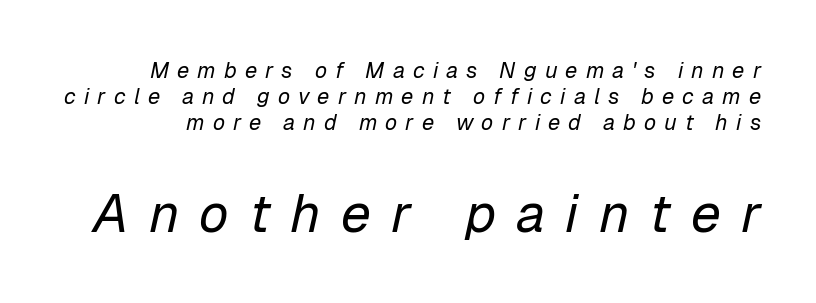
The image shows 54 px regular-weight type, italic (leaning right); set line spacing 1.19x, unusually wide letter spacing (+0.37 em), not underlined; the second (bottom) block is 2.45x larger; low stroke contrast and a medium x-height.
